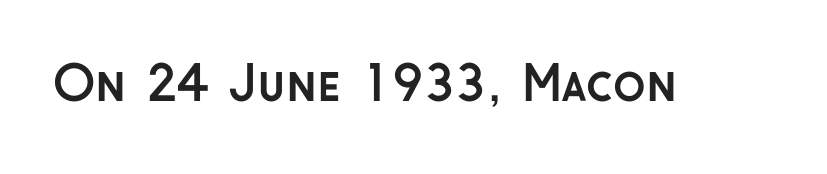
Q: Is the text bold? A: Yes.
Q: Is the text italic (slanted)? A: No, it is upright.
Q: Is the typeface a serif or a sans-serif typeface? A: Sans-serif.
Q: Is the text underlined? A: No.
Q: Is the spacing between letters normal or unusually wide? A: Normal.
Q: Width (condensed, normal, or wide)? A: Normal.
Q: Stroke contrast? A: Low.
Q: x-height? A: Medium.
Q: Monospaced? A: No.
